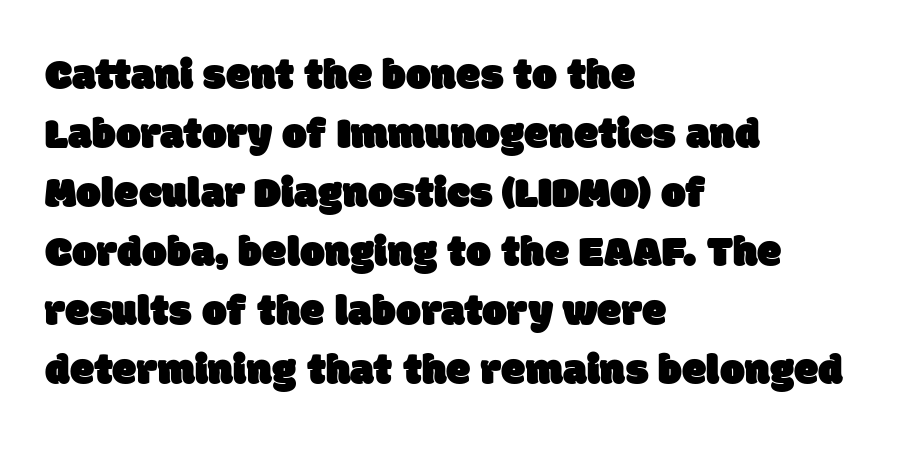
{"serif": "no", "width": "normal", "stroke_contrast": "low", "x_height": "large", "monospaced": "no", "underline": "no", "align": "left", "line_spacing": "normal", "line_spacing_ratio": 1.34, "letter_spacing": "normal", "letter_spacing_em": 0.0, "glyph_px": 44}
